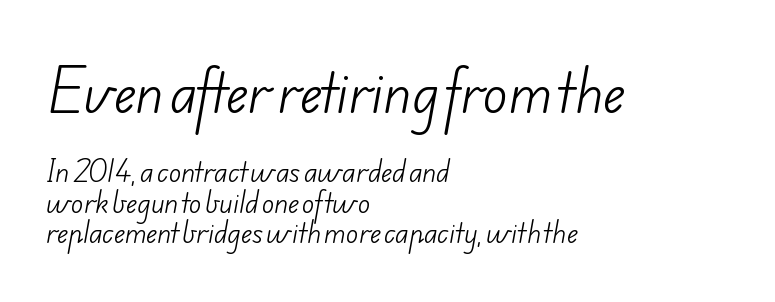
{"serif": "no", "bold": "no", "weight": "light", "width": "normal", "stroke_contrast": "low", "x_height": "small", "monospaced": "no", "underline": "no", "align": "left", "line_spacing_ratio": 1.17, "letter_spacing": "normal", "letter_spacing_em": 0.0, "larger_block": "first", "size_ratio": 2.0, "glyph_px": 52}
